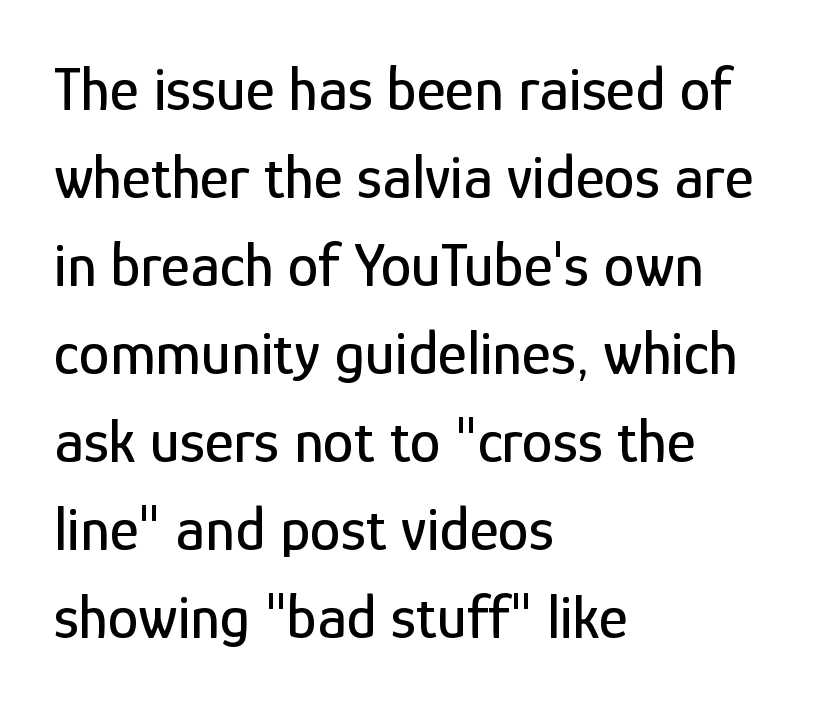
{"serif": "no", "italic": "no", "width": "condensed", "stroke_contrast": "low", "x_height": "medium", "monospaced": "no", "underline": "no", "align": "left", "line_spacing": "normal", "line_spacing_ratio": 1.42, "letter_spacing": "normal", "letter_spacing_em": 0.0, "glyph_px": 62}
